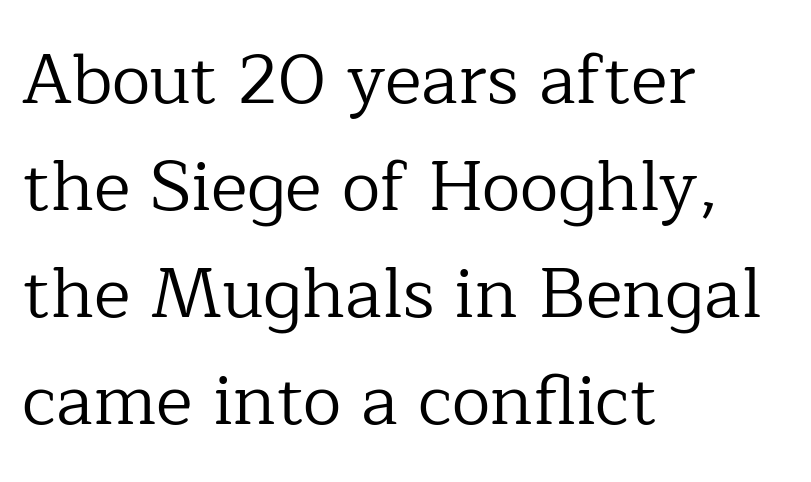
{"serif": "yes", "italic": "no", "bold": "no", "weight": "regular", "width": "normal", "stroke_contrast": "low", "x_height": "medium", "monospaced": "no", "underline": "no", "align": "left", "line_spacing": "normal", "line_spacing_ratio": 1.53, "letter_spacing": "normal", "letter_spacing_em": 0.0, "glyph_px": 70}
